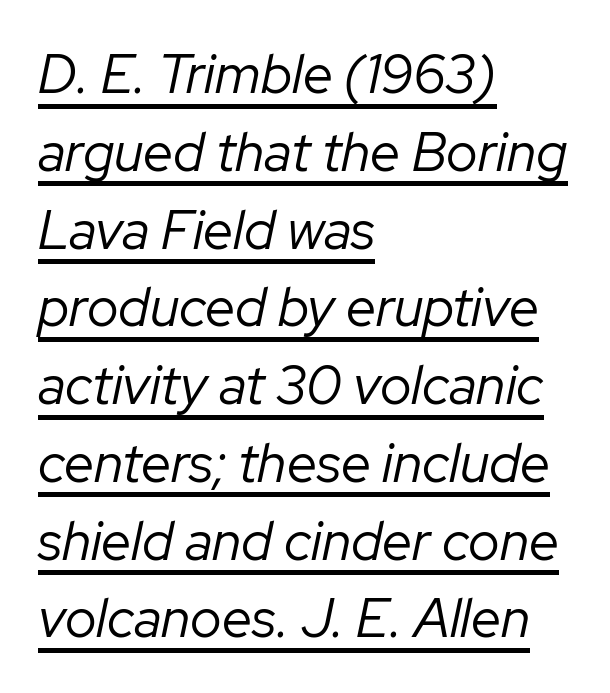
{"italic": "yes", "lean": "right", "slant_degrees": 12, "bold": "no", "weight": "regular", "width": "normal", "stroke_contrast": "low", "x_height": "medium", "monospaced": "no", "underline": "yes", "align": "left", "line_spacing": "normal", "line_spacing_ratio": 1.44, "letter_spacing": "normal", "letter_spacing_em": 0.0, "glyph_px": 54}
